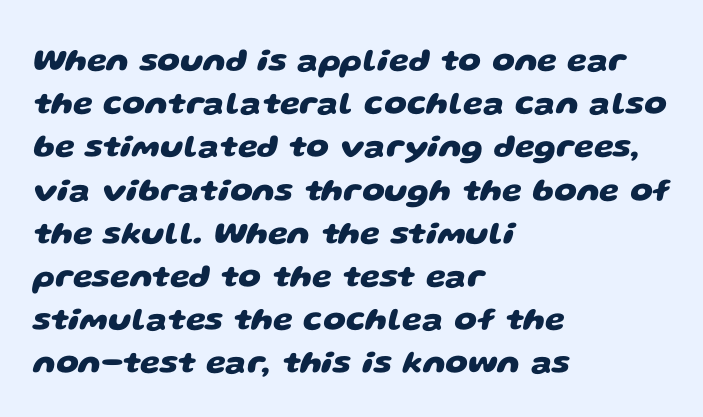
Note the varied advance widths — an 'i' is clearly narrower than an 'm'. Plain, unruled lines of type. Students, note that the glyphs here touch the page at normal intervals. The font is running at its bold setting. I'd call this a sans setting — the letters go barefoot. Students, observe: this is what conventionally led text looks like.
